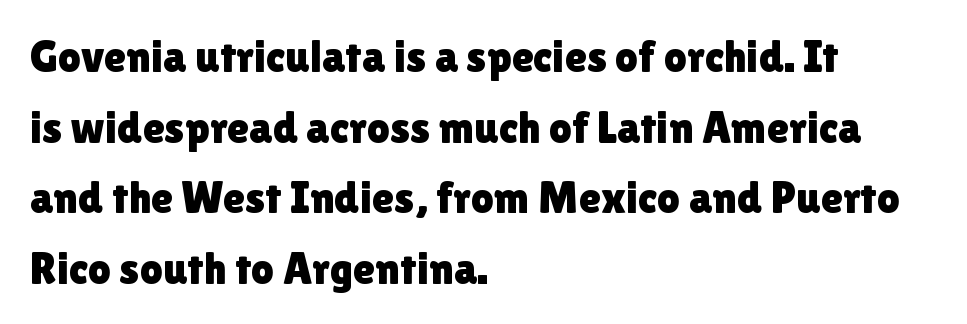
Q: Is the text italic (slanted)? A: No, it is upright.
Q: Is the typeface a serif or a sans-serif typeface? A: Sans-serif.
Q: Is the text underlined? A: No.
Q: How is the paragraph aligned? A: Left-aligned.
Q: Is the spacing between letters normal or unusually wide? A: Normal.
Q: Is the spacing between lines tight, normal or loose? A: Normal.
Q: Width (condensed, normal, or wide)? A: Normal.
Q: x-height? A: Medium.
Q: Monospaced? A: No.
